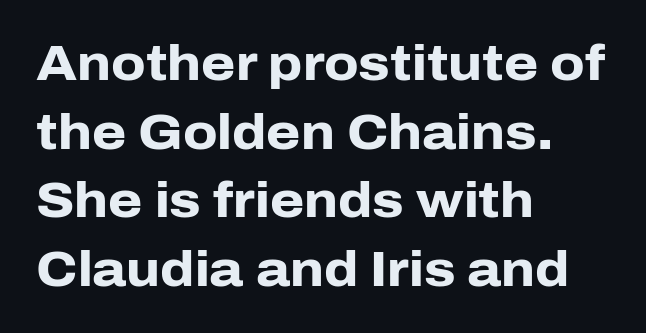
{"serif": "no", "italic": "no", "bold": "yes", "weight": "heavy", "width": "normal", "stroke_contrast": "low", "x_height": "medium", "monospaced": "no", "underline": "no", "align": "left", "line_spacing": "normal", "line_spacing_ratio": 1.4, "letter_spacing": "normal", "letter_spacing_em": 0.0, "glyph_px": 49}
